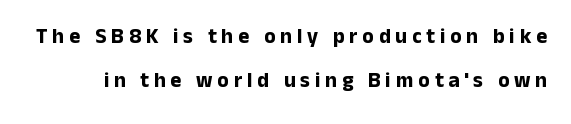
Q: Is the text bold? A: Yes.
Q: Is the text italic (slanted)? A: No, it is upright.
Q: Is the text underlined? A: No.
Q: Is the spacing between letters normal or unusually wide? A: Unusually wide.
Q: Is the spacing between lines tight, normal or loose? A: Loose.
